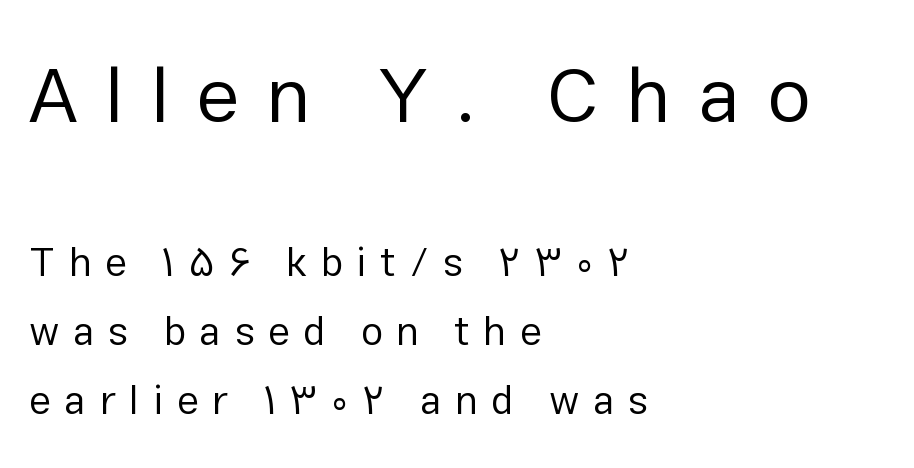
Q: Is the text bold? A: No.
Q: Is the text italic (slanted)? A: No, it is upright.
Q: Is the typeface a serif or a sans-serif typeface? A: Sans-serif.
Q: Is the text underlined? A: No.
Q: How is the paragraph aligned? A: Left-aligned.
Q: Is the spacing between letters normal or unusually wide? A: Unusually wide.
Q: Which block of text is set in a larger size, the first (top) or the second (bottom)? A: The first (top) one.
Q: Width (condensed, normal, or wide)? A: Normal.
Q: Stroke contrast? A: Low.
Q: x-height? A: Medium.
Q: Monospaced? A: No.
